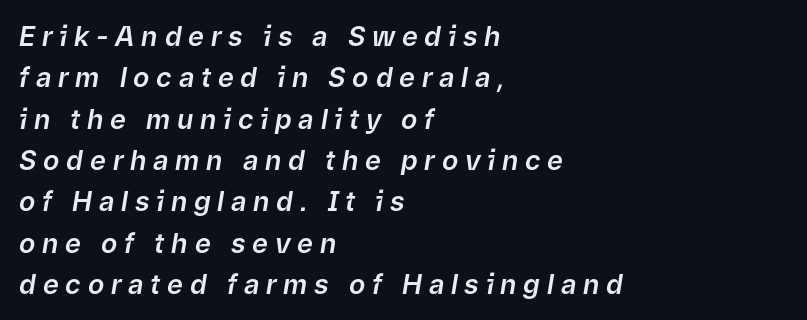
The image shows 27 px text type, italic (leaning right); set left-aligned, normal line spacing (1.53x), unusually wide letter spacing (+0.25 em), not underlined.
